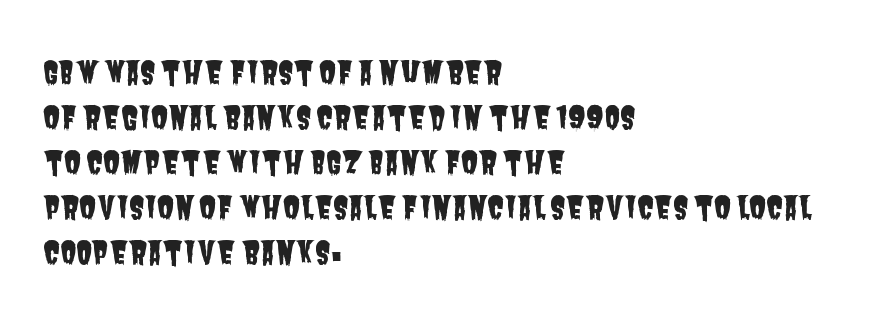
The image shows 31 px condensed sans-serif type; set left-aligned, normal line spacing (1.45x), normal letter spacing, not underlined; low stroke contrast and a large x-height.
